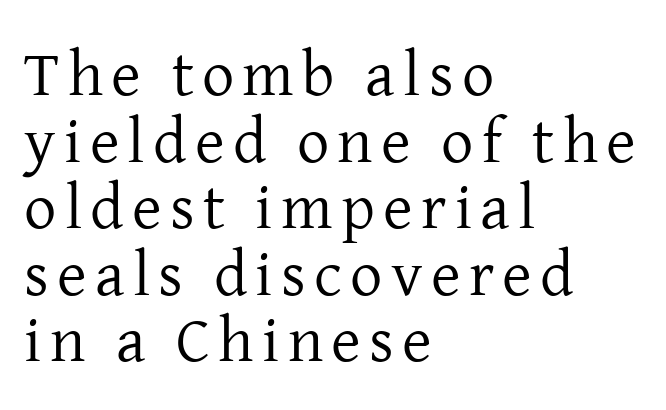
{"serif": "yes", "italic": "no", "bold": "no", "weight": "regular", "width": "normal", "stroke_contrast": "low", "x_height": "medium", "monospaced": "no", "underline": "no", "align": "left", "line_spacing": "tight", "line_spacing_ratio": 1.04, "glyph_px": 64}
